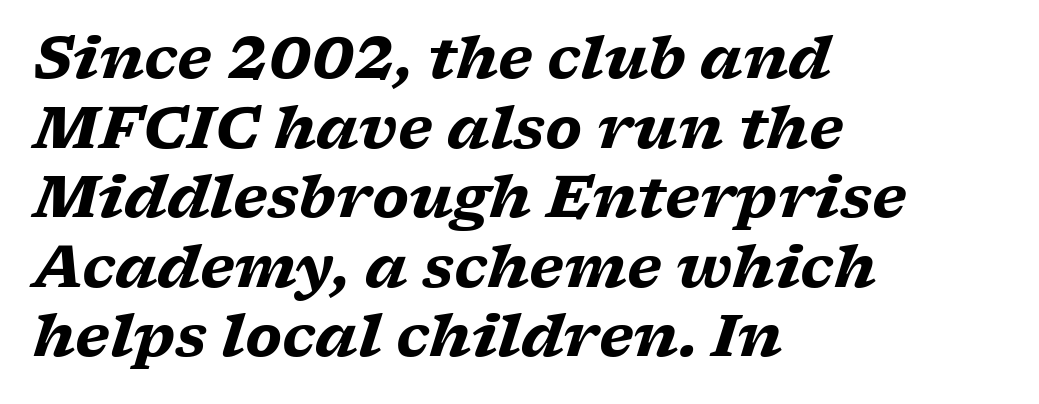
The image shows 58 px heavy, wide serif type, italic (leaning right); set left-aligned, line spacing 1.2x, normal letter spacing, not underlined; low stroke contrast and a medium x-height.
